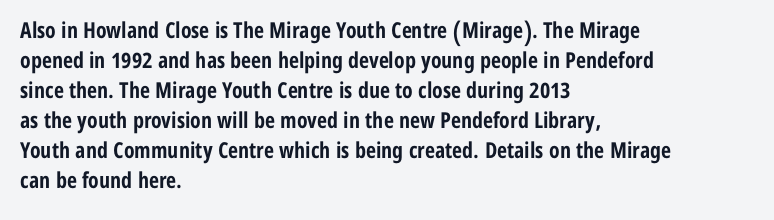
Q: Is the text bold? A: Yes.
Q: Is the text italic (slanted)? A: No, it is upright.
Q: Is the text underlined? A: No.
Q: How is the paragraph aligned? A: Left-aligned.
Q: Is the spacing between letters normal or unusually wide? A: Normal.
Q: Is the spacing between lines tight, normal or loose? A: Normal.
